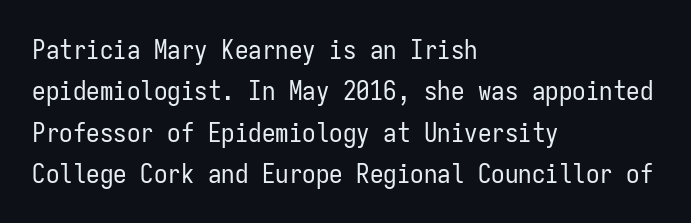
{"italic": "no", "bold": "no", "underline": "no", "align": "left", "line_spacing": "normal", "line_spacing_ratio": 1.53, "letter_spacing": "normal", "letter_spacing_em": 0.0, "glyph_px": 27}
